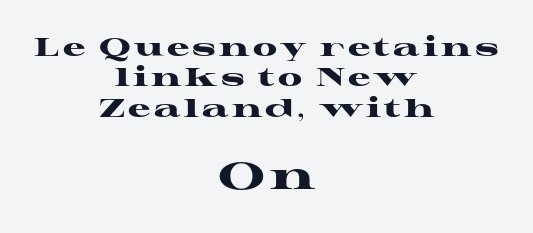
Q: Is the text bold? A: Yes.
Q: Is the text italic (slanted)? A: No, it is upright.
Q: Is the typeface a serif or a sans-serif typeface? A: Serif.
Q: Is the text underlined? A: No.
Q: How is the paragraph aligned? A: Centered.
Q: Which block of text is set in a larger size, the first (top) or the second (bottom)? A: The second (bottom) one.
Q: Width (condensed, normal, or wide)? A: Wide.
Q: Stroke contrast? A: High.
Q: x-height? A: Medium.
Q: Monospaced? A: No.
